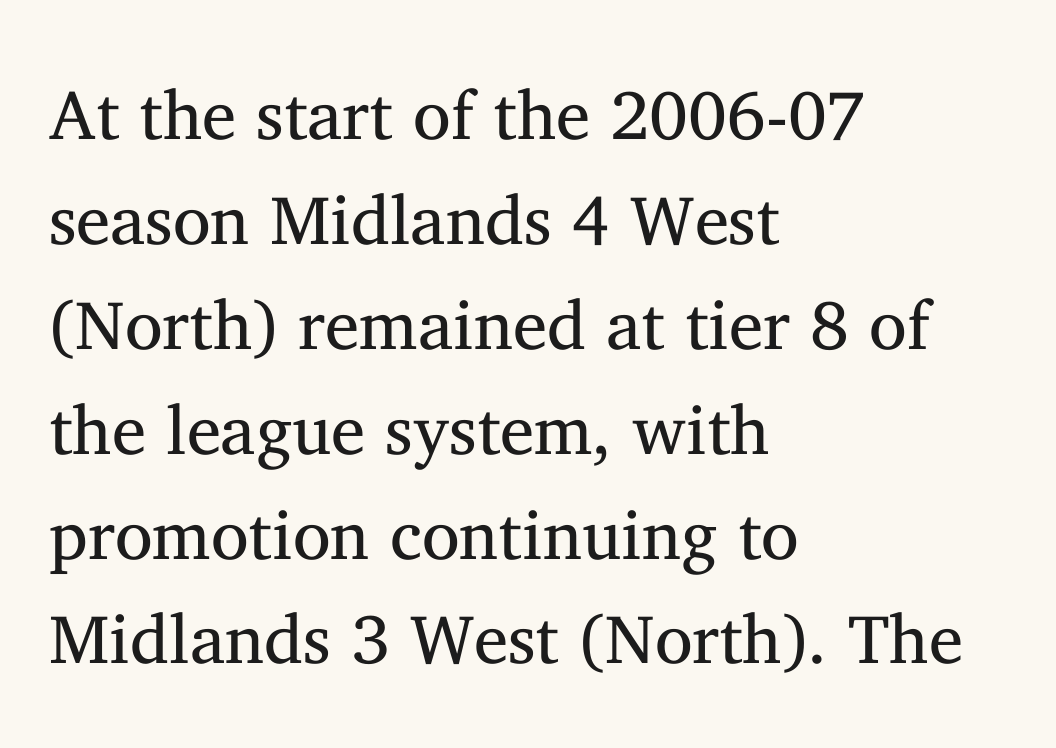
The image shows 69 px regular-weight serif type, upright; set left-aligned, normal line spacing (1.52x), normal letter spacing, not underlined; medium stroke contrast and a medium x-height.
